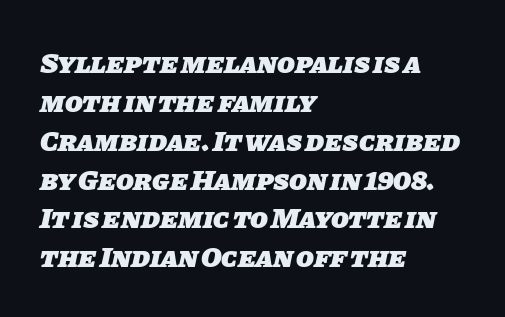
The tracking reads as untouched default to a designer's eye. Spacing verdict: proportional, widths tailored to each character. The setting favours the left margin, as ordinary paragraphs usually do. Heavy-handed strokes throughout: this text is bold.
